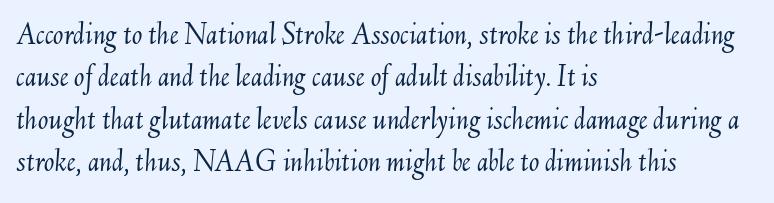
The horizontal fit of the characters is conventional and even. Emphasis-style slanted type is in use. A student would call this left alignment; a typographer would say flush left, rag right. The gap between lines stays unmarked. Is the stroke heavy? The answer is a plain regular-or-lighter. What's the leading like? Ordinary, nothing unusual.
